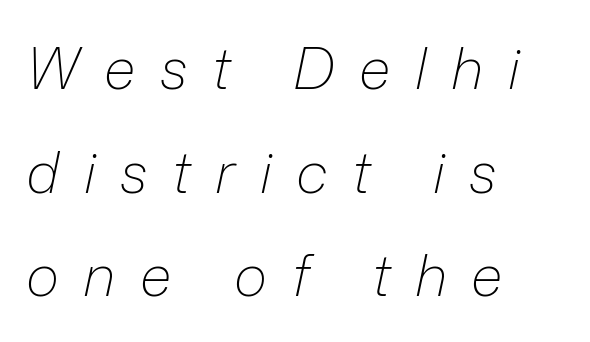
Proportional: the letters do not fall into vertical columns. The strokes carry an ordinary text weight at most. Lines of text with bare space underneath. The tracking jumps out immediately: characters are airy and widely separated. The rendering applies a slant to the glyphs. Compared with a centered layout, this one pins lines to the left instead.
